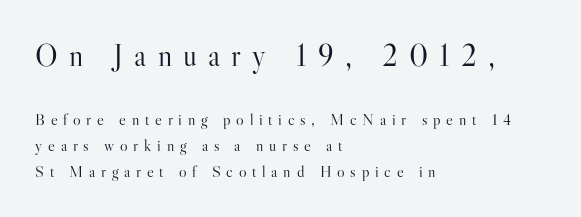
Compare the two chunks: the upper has the greater cap height. Is the block centered? No — it sits flush against the left margin. Words float on clear page, feet unadorned. Do the characters align in a grid? No, the font is proportional. Italic? Not at all — the glyphs are vertical.
